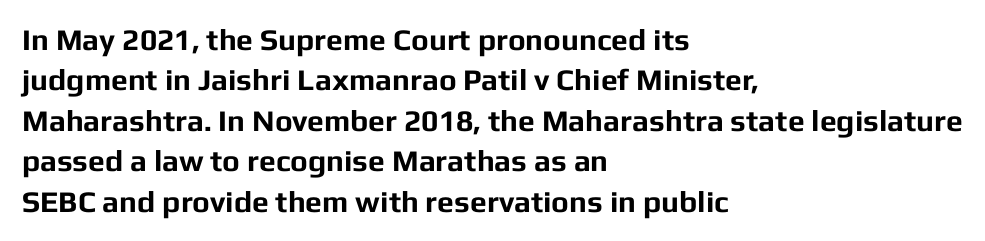
Q: Is the text bold? A: Yes.
Q: Is the text italic (slanted)? A: No, it is upright.
Q: Is the typeface a serif or a sans-serif typeface? A: Sans-serif.
Q: Is the text underlined? A: No.
Q: How is the paragraph aligned? A: Left-aligned.
Q: Is the spacing between letters normal or unusually wide? A: Normal.
Q: Is the spacing between lines tight, normal or loose? A: Normal.
Q: Width (condensed, normal, or wide)? A: Normal.
Q: Stroke contrast? A: Low.
Q: x-height? A: Medium.
Q: Monospaced? A: No.
